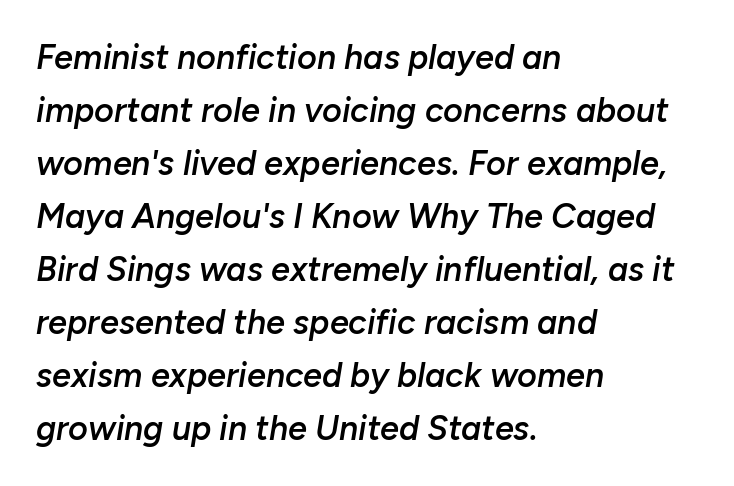
Q: Is the text bold? A: Semi-bold.
Q: Is the text italic (slanted)? A: Yes, it leans right by about 10 degrees.
Q: Is the text underlined? A: No.
Q: How is the paragraph aligned? A: Left-aligned.
Q: Is the spacing between letters normal or unusually wide? A: Normal.
Q: Is the spacing between lines tight, normal or loose? A: Normal.
Q: Width (condensed, normal, or wide)? A: Normal.
Q: Stroke contrast? A: Low.
Q: x-height? A: Medium.
Q: Monospaced? A: No.
